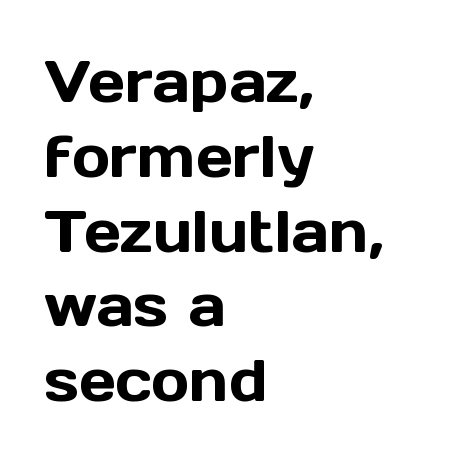
{"serif": "no", "italic": "no", "width": "normal", "x_height": "medium", "monospaced": "no", "underline": "no", "align": "left", "line_spacing": "normal", "line_spacing_ratio": 1.29, "letter_spacing": "normal", "letter_spacing_em": 0.0, "glyph_px": 58}
